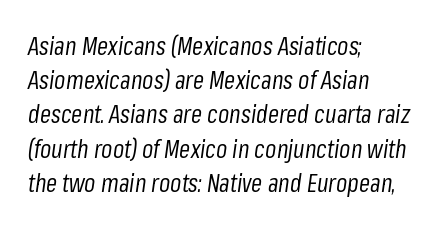
Q: Is the text bold? A: No.
Q: Is the text italic (slanted)? A: Yes, it leans right by about 8 degrees.
Q: Is the text underlined? A: No.
Q: How is the paragraph aligned? A: Left-aligned.
Q: Is the spacing between letters normal or unusually wide? A: Normal.
Q: Is the spacing between lines tight, normal or loose? A: Normal.
